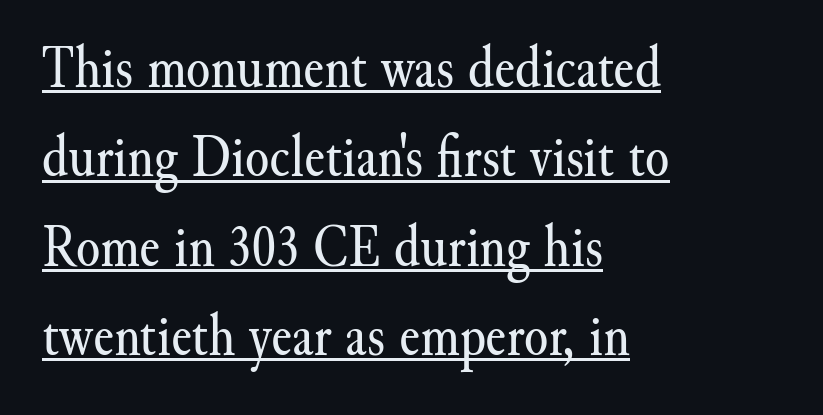
The typesetter has applied underlining to the passage shown. The face used here is proportionally spaced, like ordinary book or web type. The designer went with a serif here, giving each stem small feet. This rendering leaves character spacing at its baseline value. This rendering uses left alignment, leaving the right contour irregular.
